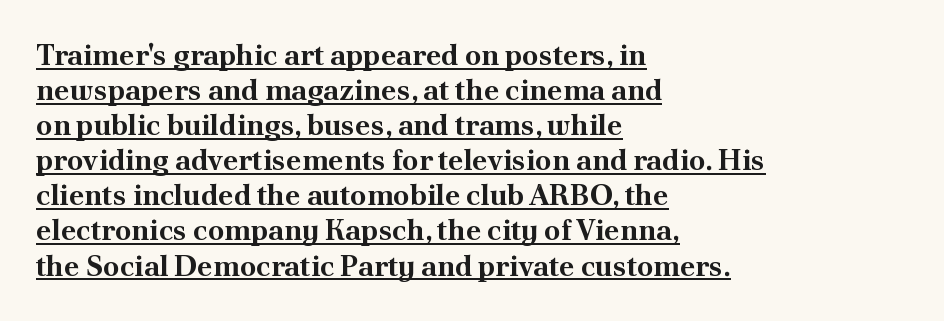
Q: Is the text bold? A: Yes.
Q: Is the text italic (slanted)? A: No, it is upright.
Q: Is the typeface a serif or a sans-serif typeface? A: Serif.
Q: Is the text underlined? A: Yes.
Q: How is the paragraph aligned? A: Left-aligned.
Q: Is the spacing between letters normal or unusually wide? A: Normal.
Q: Width (condensed, normal, or wide)? A: Normal.
Q: Stroke contrast? A: Medium.
Q: x-height? A: Small.
Q: Monospaced? A: No.
